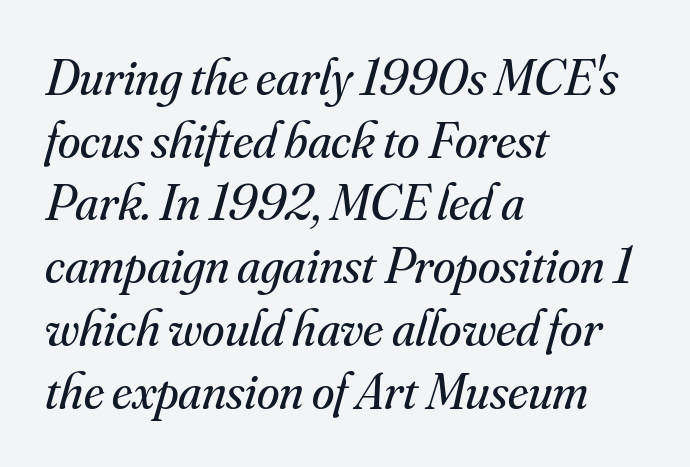
{"serif": "yes", "italic": "yes", "lean": "right", "slant_degrees": 16, "bold": "no", "weight": "regular", "width": "normal", "stroke_contrast": "medium", "x_height": "small", "monospaced": "no", "underline": "no", "align": "left", "line_spacing_ratio": 1.23, "letter_spacing": "normal", "letter_spacing_em": 0.0, "glyph_px": 51}
